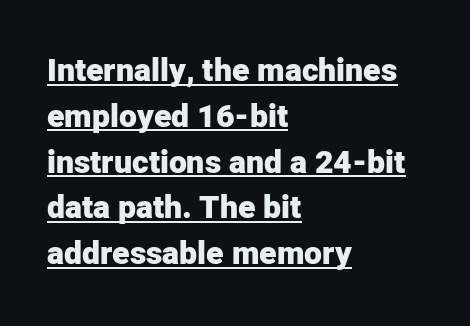
{"serif": "no", "italic": "no", "bold": "yes", "weight": "heavy", "width": "normal", "stroke_contrast": "low", "x_height": "medium", "monospaced": "no", "underline": "yes", "align": "left", "line_spacing": "normal", "line_spacing_ratio": 1.43, "letter_spacing": "normal", "letter_spacing_em": 0.0, "glyph_px": 32}
